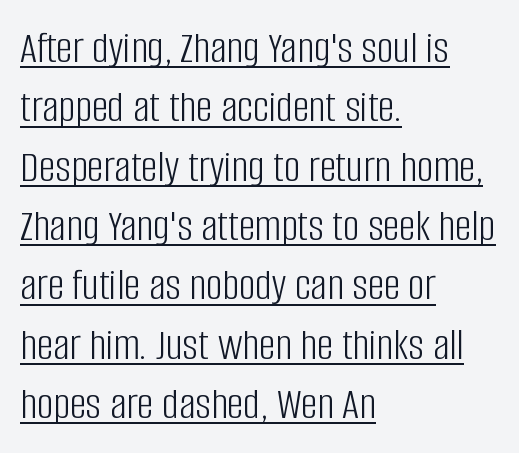
{"serif": "no", "italic": "no", "bold": "no", "weight": "light", "width": "condensed", "stroke_contrast": "low", "x_height": "large", "monospaced": "no", "underline": "yes", "align": "left", "line_spacing": "normal", "line_spacing_ratio": 1.29, "letter_spacing": "normal", "letter_spacing_em": 0.0, "glyph_px": 46}
